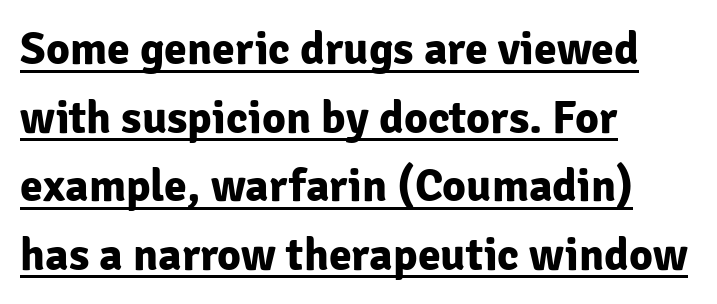
{"serif": "no", "italic": "no", "bold": "yes", "weight": "bold", "width": "normal", "stroke_contrast": "low", "x_height": "medium", "monospaced": "no", "underline": "yes", "align": "left", "line_spacing": "normal", "line_spacing_ratio": 1.49, "letter_spacing": "normal", "letter_spacing_em": 0.0, "glyph_px": 46}
